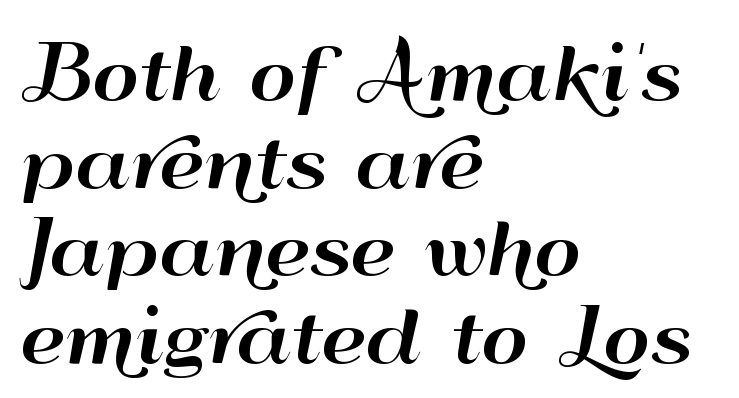
Q: Is the text italic (slanted)? A: Yes.
Q: Is the typeface a serif or a sans-serif typeface? A: Sans-serif.
Q: Is the text underlined? A: No.
Q: How is the paragraph aligned? A: Left-aligned.
Q: Is the spacing between letters normal or unusually wide? A: Normal.
Q: Width (condensed, normal, or wide)? A: Wide.
Q: Stroke contrast? A: High.
Q: x-height? A: Small.
Q: Monospaced? A: No.
